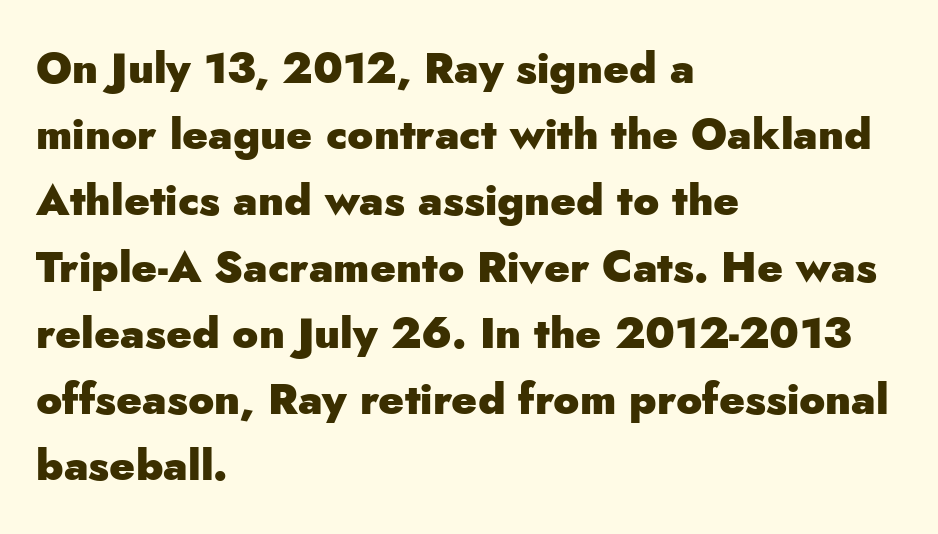
{"serif": "no", "italic": "no", "bold": "yes", "weight": "heavy", "width": "normal", "stroke_contrast": "low", "x_height": "small", "monospaced": "no", "underline": "no", "align": "left", "line_spacing": "normal", "line_spacing_ratio": 1.54, "letter_spacing": "normal", "letter_spacing_em": 0.0, "glyph_px": 43}
